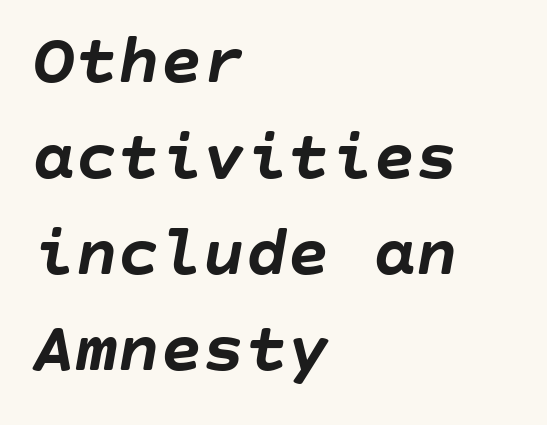
Q: Is the text bold? A: Yes.
Q: Is the text italic (slanted)? A: Yes, it leans right by about 10 degrees.
Q: Is the text underlined? A: No.
Q: How is the paragraph aligned? A: Left-aligned.
Q: Is the spacing between letters normal or unusually wide? A: Normal.
Q: Is the spacing between lines tight, normal or loose? A: Normal.
Q: Width (condensed, normal, or wide)? A: Normal.
Q: Stroke contrast? A: Low.
Q: x-height? A: Large.
